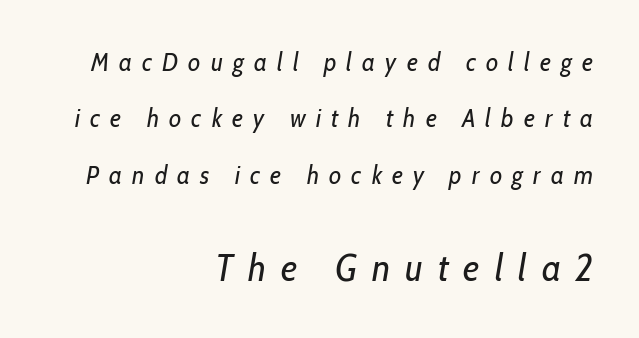
The image shows 37 px regular-weight, condensed type, italic (leaning right); set right-aligned, loose line spacing (2.26x), unusually wide letter spacing (+0.41 em), not underlined; the second (bottom) block is 1.48x larger; low stroke contrast and a medium x-height.
